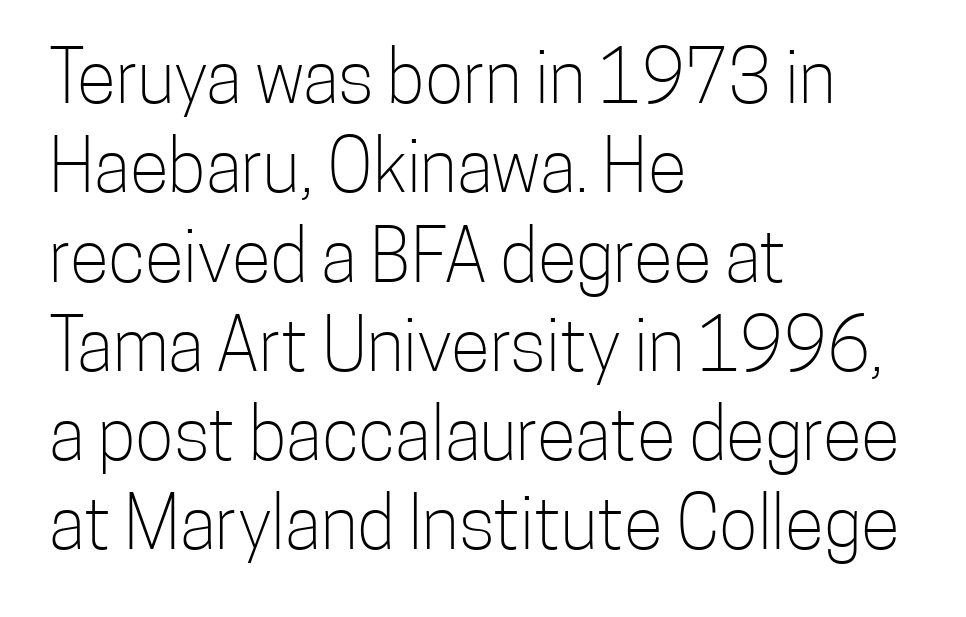
Q: Is the text bold? A: No.
Q: Is the text italic (slanted)? A: No, it is upright.
Q: Is the typeface a serif or a sans-serif typeface? A: Sans-serif.
Q: Is the text underlined? A: No.
Q: How is the paragraph aligned? A: Left-aligned.
Q: Is the spacing between letters normal or unusually wide? A: Normal.
Q: Width (condensed, normal, or wide)? A: Condensed.
Q: Stroke contrast? A: Low.
Q: x-height? A: Medium.
Q: Monospaced? A: No.
